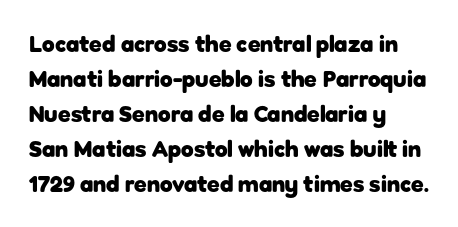
The image shows 23 px bold type, upright; set left-aligned, normal line spacing (1.52x), normal letter spacing, not underlined.
